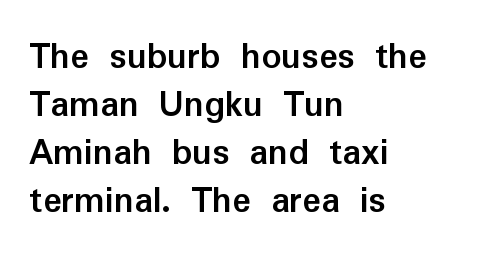
A full-strength bold gives these letters their thick strokes. The letterforms sit shoulder to shoulder at normal distance. Serif or sans? Sans — the stroke terminals are bare. Lines of text with bare space underneath. Every row of glyphs begins at an identical x-position on the left. Character widths vary here, with narrow letters taking less room than wide ones.
